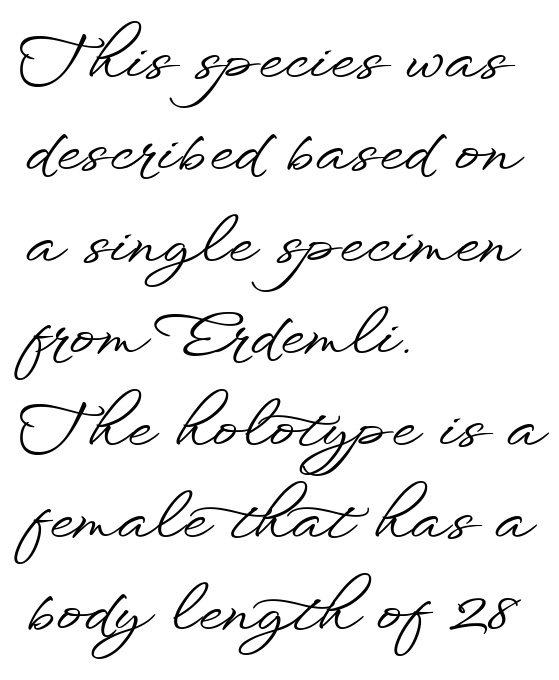
Character widths vary here, with narrow letters taking less room than wide ones. The type family on display is of the sans-serif kind. Type without underlining. Spacing between characters is what you'd get straight out of the box.
